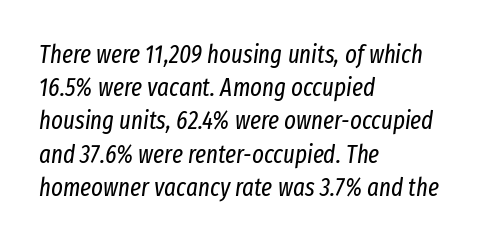
Q: Is the text bold? A: No.
Q: Is the text italic (slanted)? A: Yes, it leans right by about 8 degrees.
Q: Is the text underlined? A: No.
Q: How is the paragraph aligned? A: Left-aligned.
Q: Is the spacing between letters normal or unusually wide? A: Normal.
Q: Is the spacing between lines tight, normal or loose? A: Normal.
